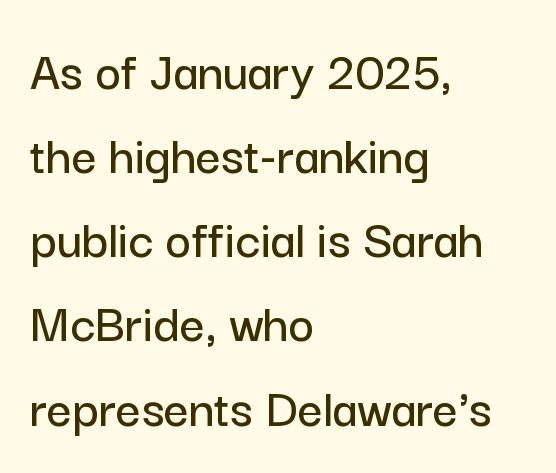
Q: Is the text italic (slanted)? A: No, it is upright.
Q: Is the typeface a serif or a sans-serif typeface? A: Sans-serif.
Q: Is the text underlined? A: No.
Q: How is the paragraph aligned? A: Left-aligned.
Q: Is the spacing between letters normal or unusually wide? A: Normal.
Q: Is the spacing between lines tight, normal or loose? A: Normal.
Q: Width (condensed, normal, or wide)? A: Normal.
Q: Stroke contrast? A: Low.
Q: x-height? A: Medium.
Q: Monospaced? A: No.
